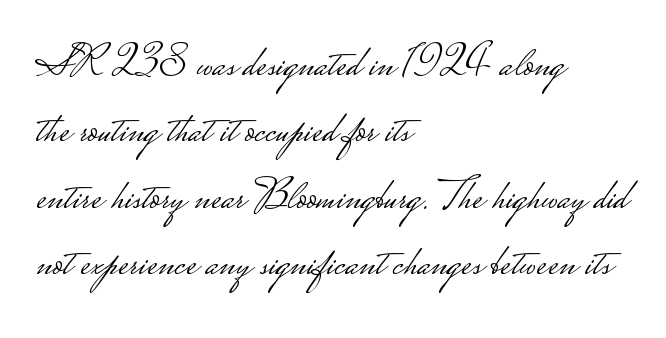
Leading: standard. Between one letter and the next there's only the usual sliver of space. Casual observation: everything's shoved over to the left. The font is comparable to plain body text, perhaps lighter. Looks like regular typesetting: each glyph gets only the width it needs.
